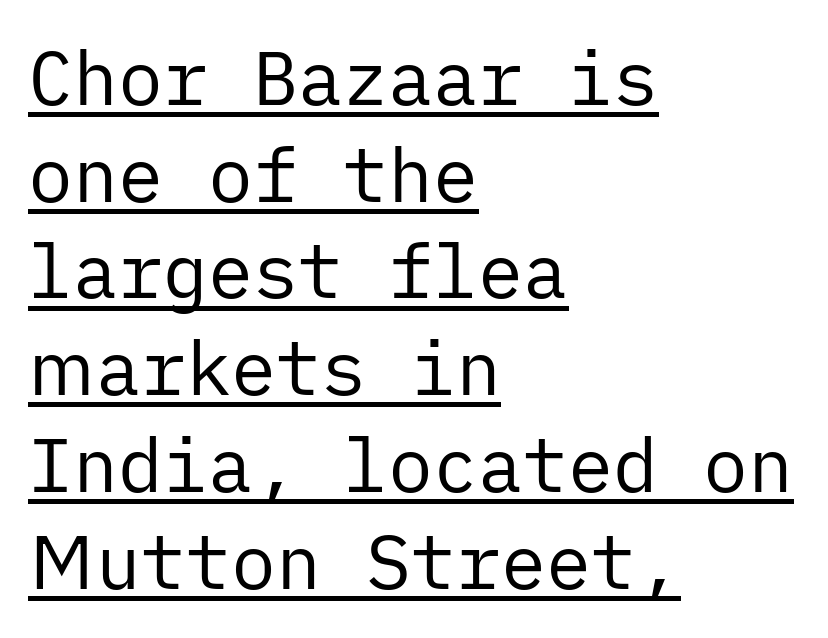
The image shows 75 px regular-weight sans-serif type, upright; set left-aligned, normal line spacing (1.29x), normal letter spacing, underlined; low stroke contrast and a medium x-height.
